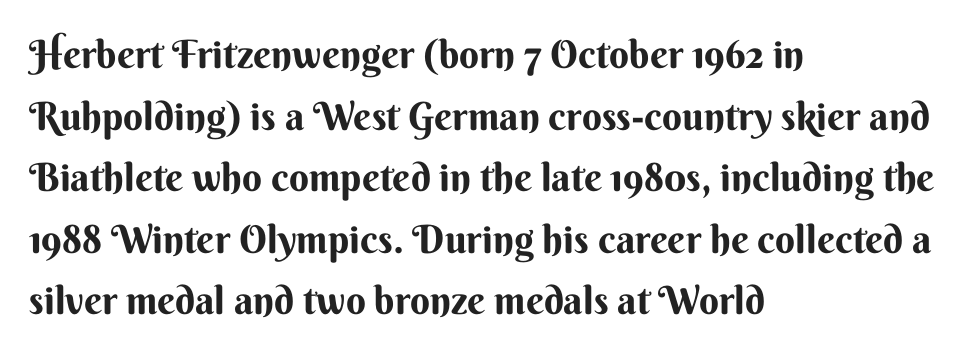
The image shows 39 px bold sans-serif type, upright; set left-aligned, normal line spacing (1.58x), normal letter spacing, not underlined; medium stroke contrast and a small x-height.
